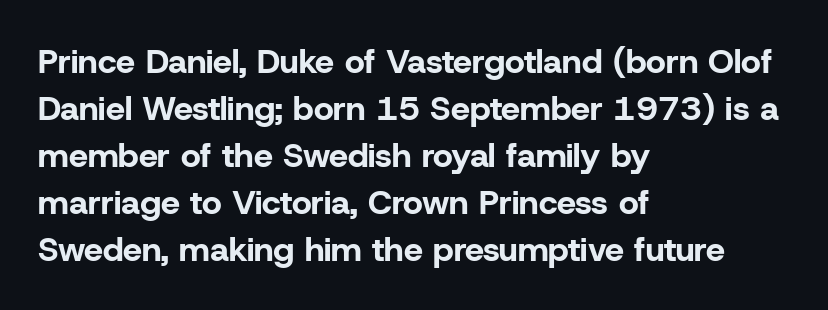
The image shows 34 px bold sans-serif type, upright; set left-aligned, normal line spacing (1.38x), normal letter spacing, not underlined; low stroke contrast and a medium x-height.
